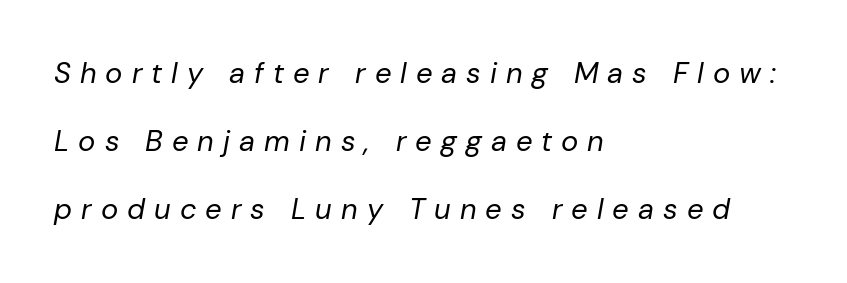
Reading down the block, your eye returns to a fixed left position each line. Is this a heavy cut? Hardly; it is regular or lighter. Vertical spacing — loose. Glyph-to-glyph distance is far greater than everyday printed text. Clear beneath every line of the passage.
